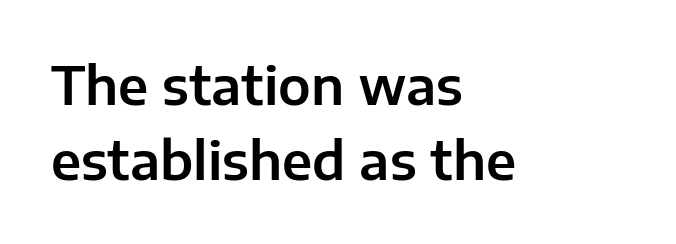
The passage shown stacks its lines at a standard gap. A typesetter would call this proportional, since set widths differ per character. A roman cut, with each character standing at attention. Only glyphs here, with clear space below each row.
